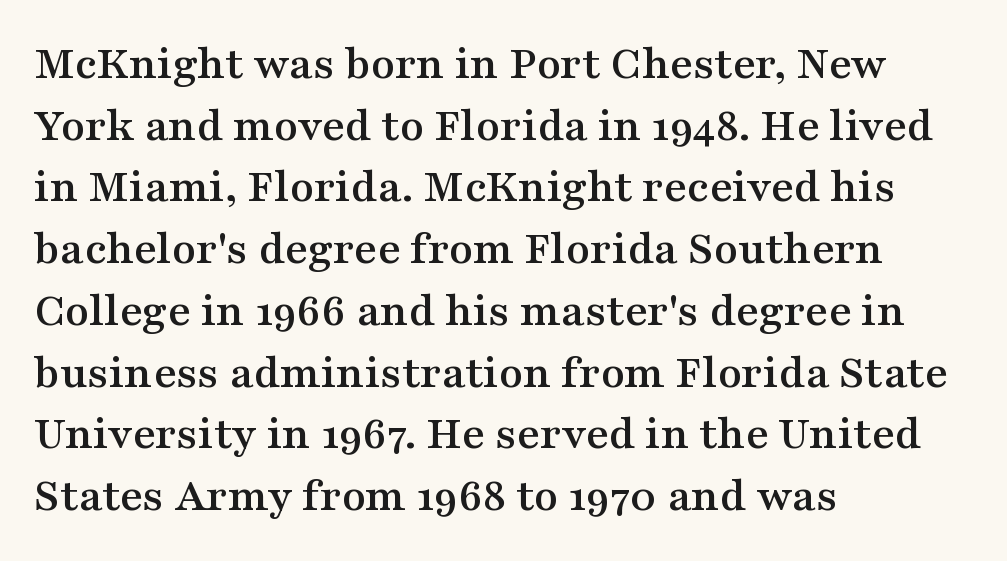
The image shows 49 px wide serif type, upright; set left-aligned, normal line spacing (1.26x), normal letter spacing, not underlined; medium stroke contrast and a medium x-height.
